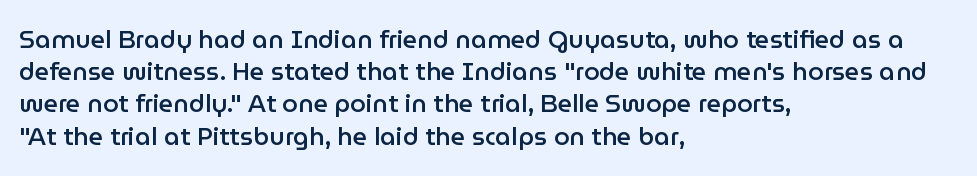
The image shows 25 px text type, upright; set left-aligned, normal line spacing (1.29x), normal letter spacing, not underlined.
